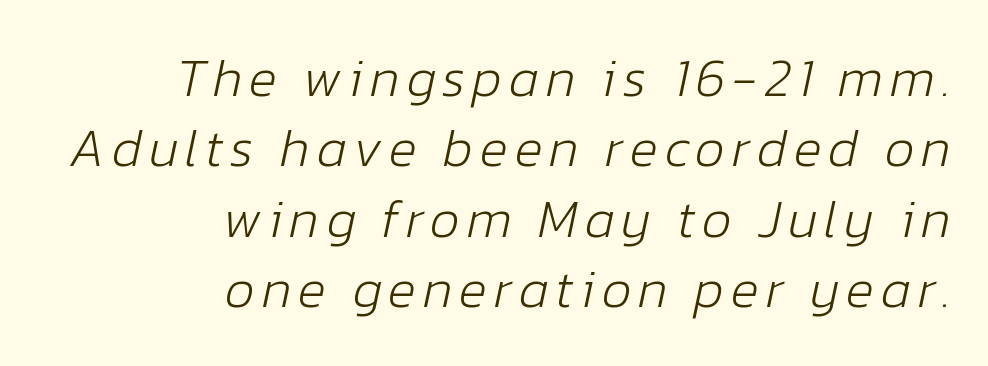
Q: Is the text bold? A: No.
Q: Is the text italic (slanted)? A: Yes, it leans right by about 12 degrees.
Q: Is the text underlined? A: No.
Q: How is the paragraph aligned? A: Right-aligned.
Q: Is the spacing between lines tight, normal or loose? A: Normal.
Q: Width (condensed, normal, or wide)? A: Normal.
Q: Stroke contrast? A: Low.
Q: x-height? A: Medium.
Q: Monospaced? A: No.
